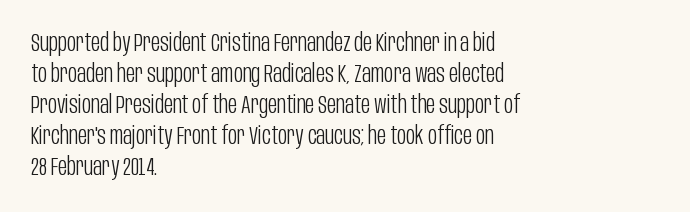
{"italic": "no", "bold": "no", "underline": "no", "align": "left", "line_spacing_ratio": 1.24, "letter_spacing": "normal", "letter_spacing_em": 0.0, "glyph_px": 25}
